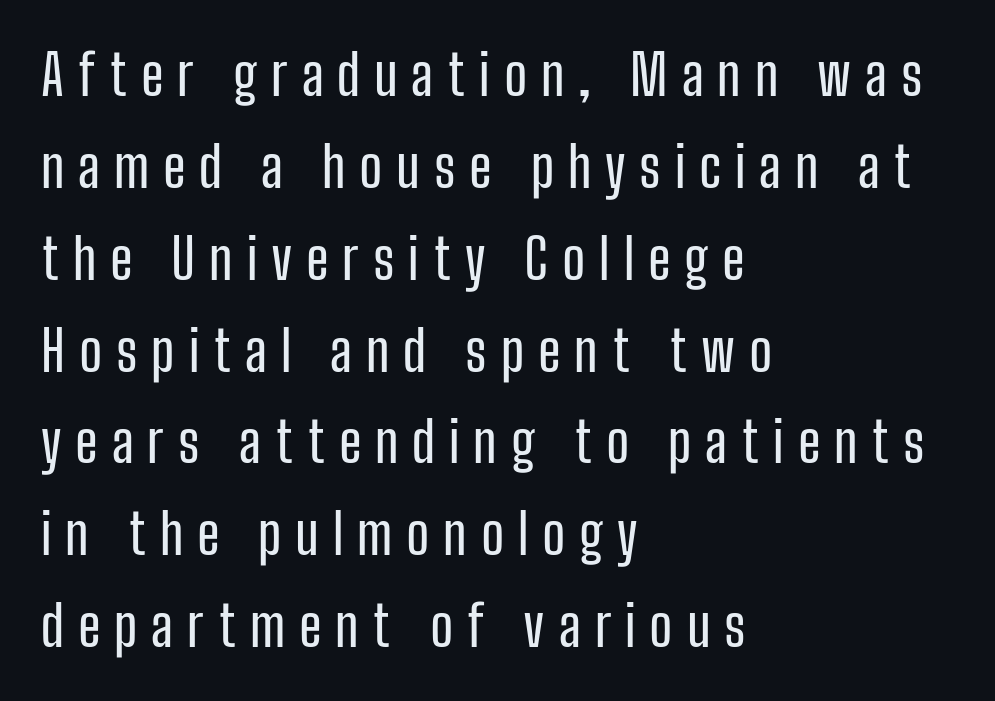
Q: Is the text italic (slanted)? A: No, it is upright.
Q: Is the typeface a serif or a sans-serif typeface? A: Sans-serif.
Q: Is the text underlined? A: No.
Q: How is the paragraph aligned? A: Left-aligned.
Q: Is the spacing between letters normal or unusually wide? A: Unusually wide.
Q: Is the spacing between lines tight, normal or loose? A: Normal.
Q: Width (condensed, normal, or wide)? A: Condensed.
Q: Stroke contrast? A: Low.
Q: x-height? A: Medium.
Q: Monospaced? A: No.
